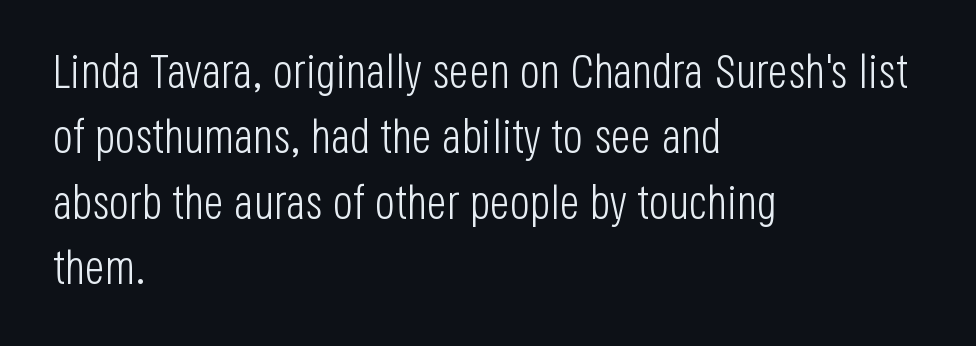
{"serif": "no", "italic": "no", "bold": "no", "weight": "light", "width": "condensed", "stroke_contrast": "low", "x_height": "large", "monospaced": "no", "underline": "no", "align": "left", "line_spacing": "normal", "line_spacing_ratio": 1.39, "letter_spacing": "normal", "letter_spacing_em": 0.0, "glyph_px": 47}
